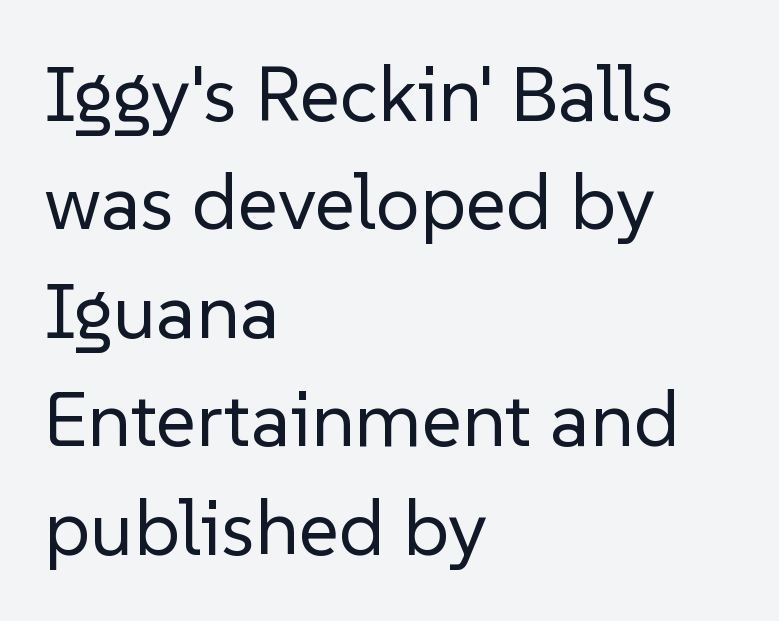
{"serif": "no", "italic": "no", "bold": "no", "weight": "regular", "width": "normal", "stroke_contrast": "low", "x_height": "medium", "monospaced": "no", "underline": "no", "align": "left", "line_spacing": "normal", "line_spacing_ratio": 1.39, "letter_spacing": "normal", "letter_spacing_em": 0.0, "glyph_px": 78}
